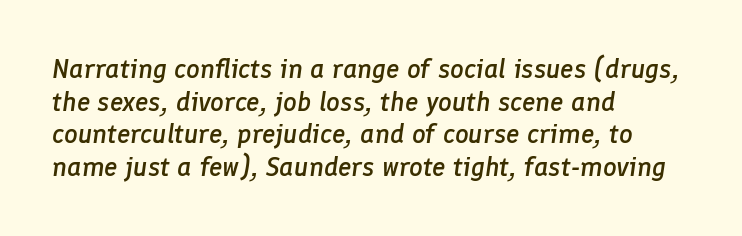
The glyphs look as if they've been sheared to an angle. Left-aligned paragraph, ragged on the right. Lines of text with bare space underneath. Does the weight exceed regular? Yes, but only to semibold. Between one letter and the next there's only the usual sliver of space.
